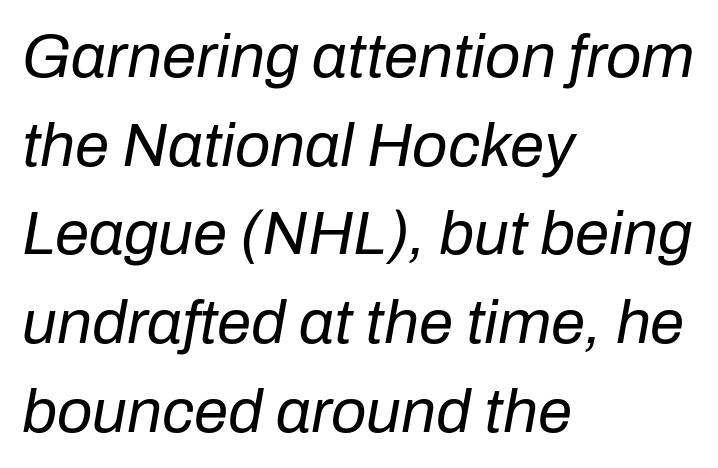
{"italic": "yes", "lean": "right", "slant_degrees": 10, "bold": "no", "weight": "regular", "width": "normal", "stroke_contrast": "low", "x_height": "medium", "monospaced": "no", "underline": "no", "align": "left", "line_spacing": "normal", "line_spacing_ratio": 1.43, "letter_spacing": "normal", "letter_spacing_em": 0.0, "glyph_px": 62}
